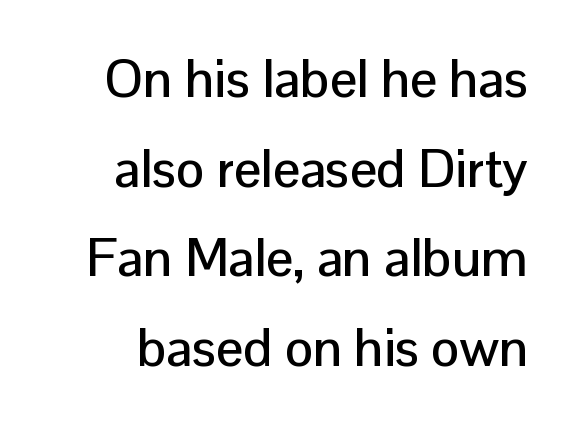
Q: Is the text italic (slanted)? A: No, it is upright.
Q: Is the typeface a serif or a sans-serif typeface? A: Sans-serif.
Q: Is the text underlined? A: No.
Q: Is the spacing between letters normal or unusually wide? A: Normal.
Q: Is the spacing between lines tight, normal or loose? A: Normal.
Q: Width (condensed, normal, or wide)? A: Normal.
Q: Stroke contrast? A: Low.
Q: x-height? A: Medium.
Q: Monospaced? A: No.
